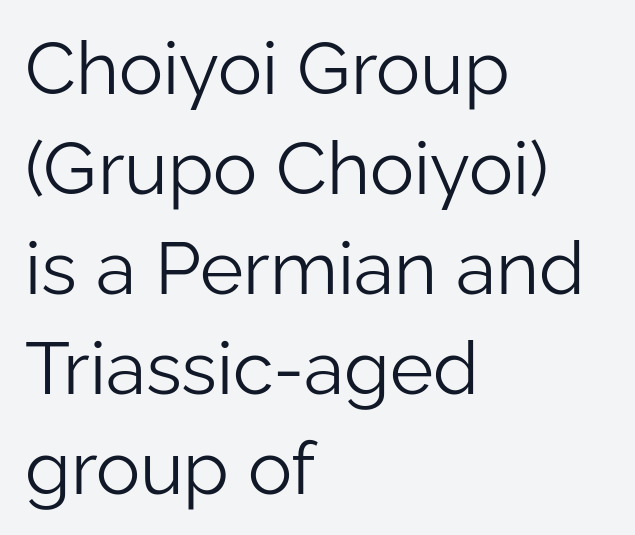
The image shows 74 px light sans-serif type, upright; set left-aligned, normal line spacing (1.35x), normal letter spacing, not underlined; low stroke contrast and a medium x-height.
